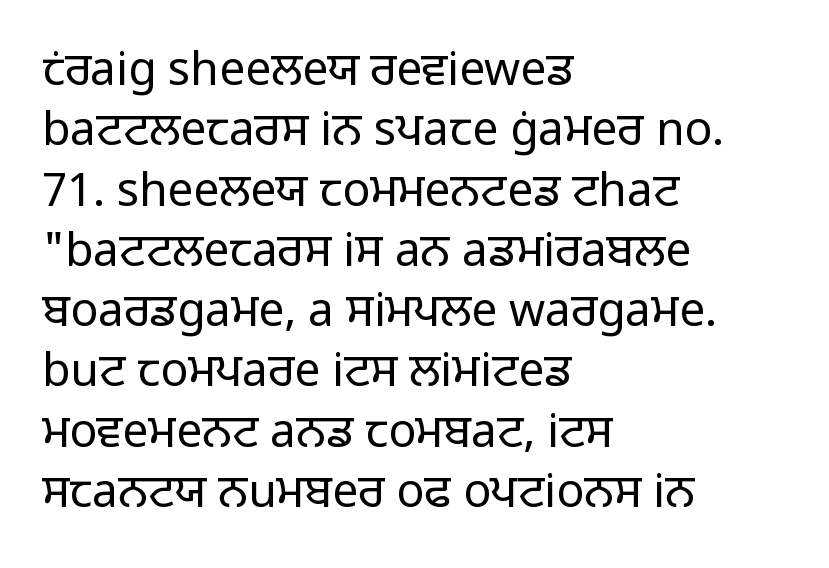
{"serif": "no", "italic": "no", "bold": "no", "weight": "regular", "width": "normal", "stroke_contrast": "low", "x_height": "medium", "monospaced": "no", "underline": "no", "align": "left", "line_spacing": "normal", "line_spacing_ratio": 1.31, "letter_spacing": "normal", "letter_spacing_em": 0.0, "glyph_px": 46}
